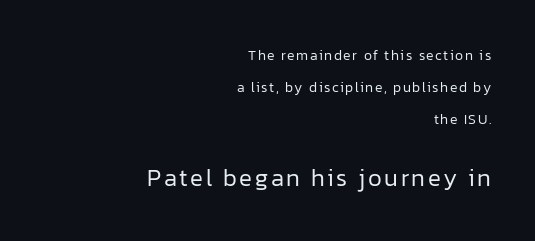
{"italic": "no", "bold": "no", "underline": "no", "align": "right", "line_spacing": "loose", "line_spacing_ratio": 2.29, "larger_block": "second", "size_ratio": 1.71, "glyph_px": 24}
